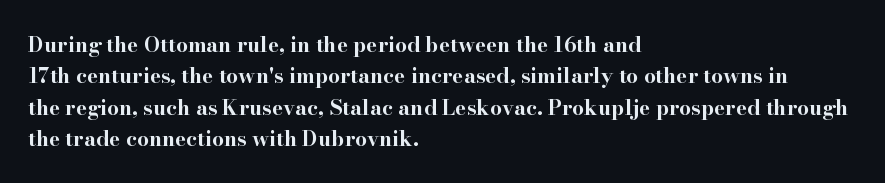
{"italic": "no", "bold": "yes", "underline": "no", "align": "left", "line_spacing": "normal", "line_spacing_ratio": 1.49, "letter_spacing": "normal", "letter_spacing_em": 0.0, "glyph_px": 21}
